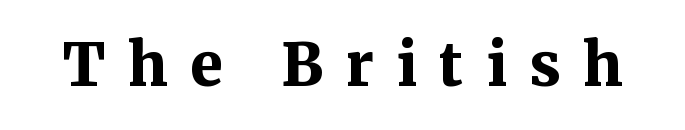
The gaps between neighbouring characters are conspicuously large. Character widths vary here, with narrow letters taking less room than wide ones. Its strokes are broad and dark, the hallmark of bold type. Bare-footed words on every line.
